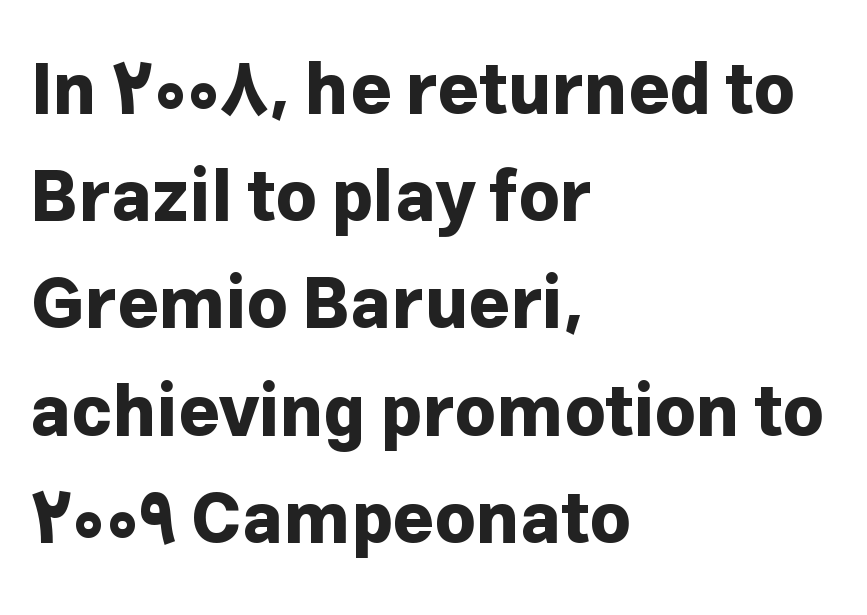
The image shows 71 px bold sans-serif type, upright; set left-aligned, normal line spacing (1.51x), normal letter spacing, not underlined; low stroke contrast and a medium x-height.
